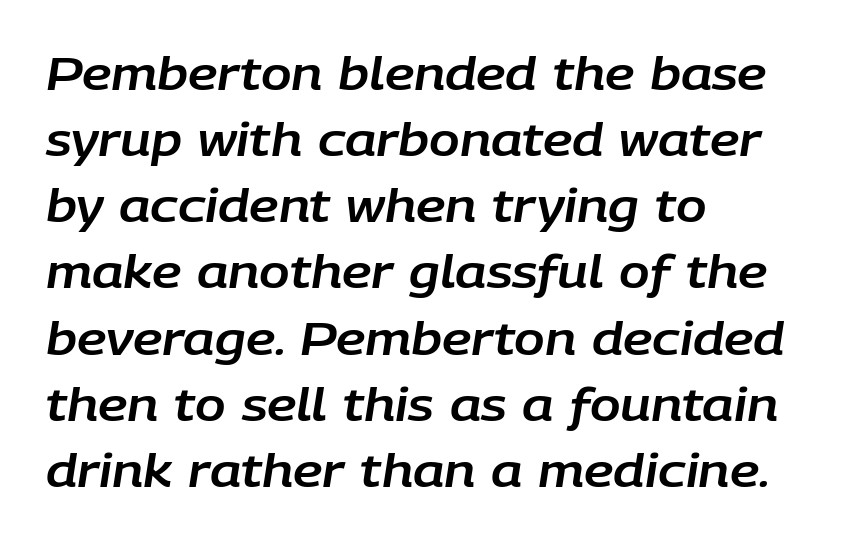
In terms of posture, this sample is oblique. If you measured baseline to baseline, you'd find a middling distance. You could not count columns in this text — the font is proportionally spaced. Unmarked baselines from the first word to the last. The face used here is rendered with its standard letterfit.
